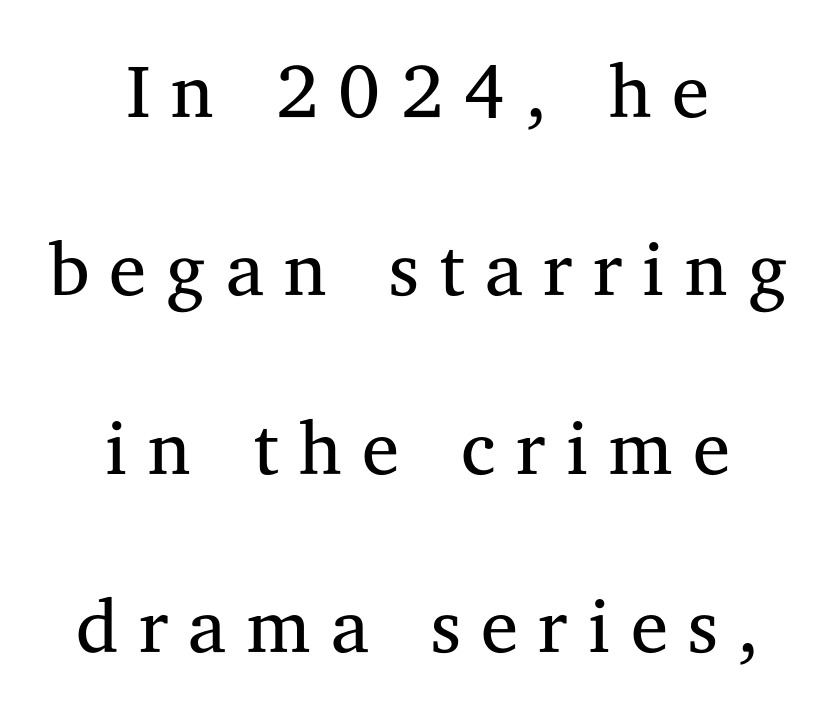
Q: Is the text bold? A: No.
Q: Is the text italic (slanted)? A: No, it is upright.
Q: Is the typeface a serif or a sans-serif typeface? A: Serif.
Q: Is the text underlined? A: No.
Q: How is the paragraph aligned? A: Centered.
Q: Is the spacing between letters normal or unusually wide? A: Unusually wide.
Q: Is the spacing between lines tight, normal or loose? A: Loose.
Q: Width (condensed, normal, or wide)? A: Normal.
Q: Stroke contrast? A: Medium.
Q: x-height? A: Medium.
Q: Monospaced? A: No.
